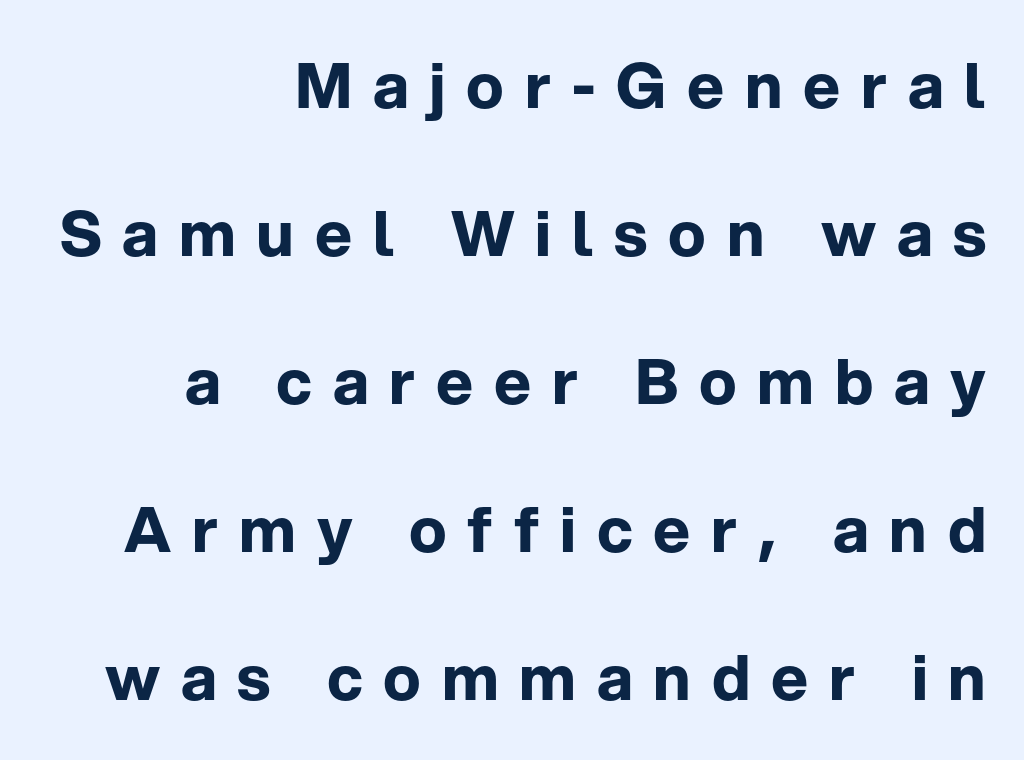
Notice how thick the strokes are: this is what a full bold looks like. You could not count columns in this text — the font is proportionally spaced. In CSS terms this would be text-align: right. Underline: absent. Someone cranked the tracking dial way up on this one. Notice the wide empty band between every row — that's loose leading.
